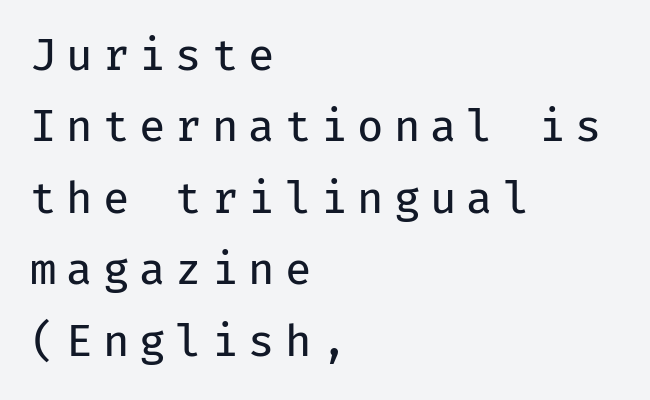
Q: Is the text bold? A: No.
Q: Is the text italic (slanted)? A: No, it is upright.
Q: Is the typeface a serif or a sans-serif typeface? A: Sans-serif.
Q: Is the text underlined? A: No.
Q: How is the paragraph aligned? A: Left-aligned.
Q: Is the spacing between letters normal or unusually wide? A: Unusually wide.
Q: Is the spacing between lines tight, normal or loose? A: Normal.
Q: Width (condensed, normal, or wide)? A: Normal.
Q: Stroke contrast? A: Low.
Q: x-height? A: Medium.
Q: Monospaced? A: Yes.
